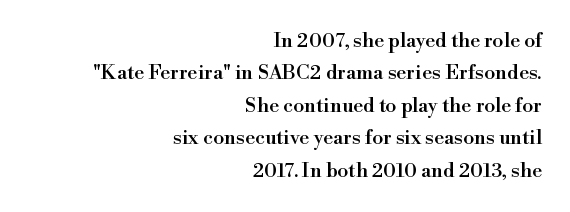
{"italic": "no", "underline": "no", "align": "right", "line_spacing": "normal", "line_spacing_ratio": 1.62, "letter_spacing": "normal", "letter_spacing_em": 0.0, "glyph_px": 20}
